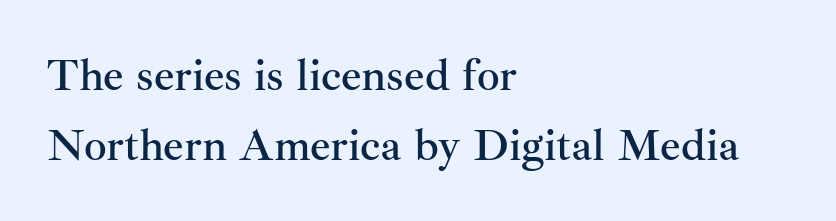
Q: Is the text italic (slanted)? A: No, it is upright.
Q: Is the typeface a serif or a sans-serif typeface? A: Serif.
Q: Is the text underlined? A: No.
Q: How is the paragraph aligned? A: Left-aligned.
Q: Is the spacing between letters normal or unusually wide? A: Normal.
Q: Is the spacing between lines tight, normal or loose? A: Normal.
Q: Width (condensed, normal, or wide)? A: Normal.
Q: Stroke contrast? A: Medium.
Q: x-height? A: Small.
Q: Monospaced? A: No.
